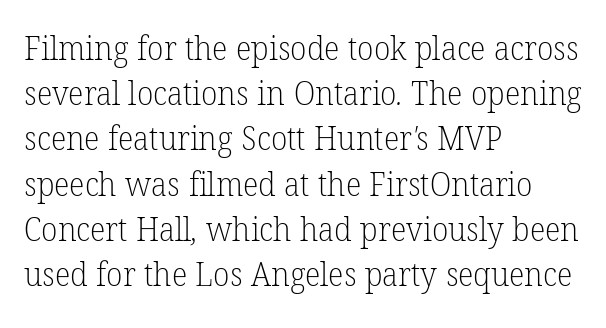
Q: Is the text bold? A: No.
Q: Is the typeface a serif or a sans-serif typeface? A: Serif.
Q: Is the text underlined? A: No.
Q: How is the paragraph aligned? A: Left-aligned.
Q: Is the spacing between letters normal or unusually wide? A: Normal.
Q: Is the spacing between lines tight, normal or loose? A: Normal.
Q: Width (condensed, normal, or wide)? A: Normal.
Q: Stroke contrast? A: Low.
Q: x-height? A: Medium.
Q: Monospaced? A: No.
